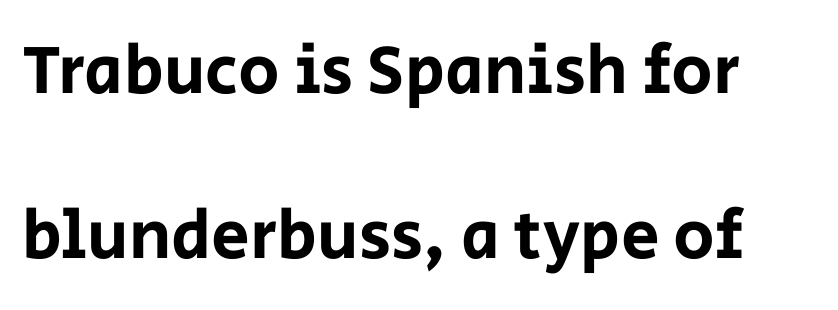
Q: Is the text italic (slanted)? A: No, it is upright.
Q: Is the typeface a serif or a sans-serif typeface? A: Sans-serif.
Q: Is the text underlined? A: No.
Q: Is the spacing between letters normal or unusually wide? A: Normal.
Q: Is the spacing between lines tight, normal or loose? A: Loose.
Q: Width (condensed, normal, or wide)? A: Normal.
Q: Stroke contrast? A: Low.
Q: x-height? A: Large.
Q: Monospaced? A: No.
